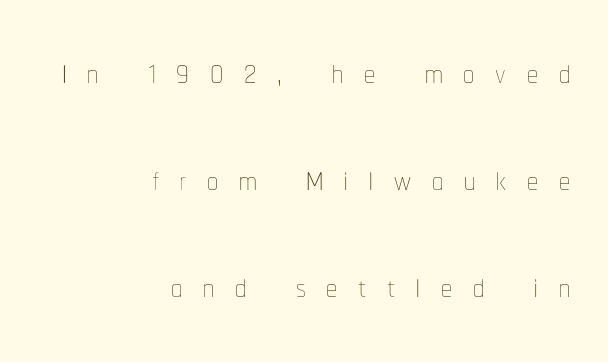
Q: Is the text bold? A: No.
Q: Is the text italic (slanted)? A: No, it is upright.
Q: Is the text underlined? A: No.
Q: How is the paragraph aligned? A: Right-aligned.
Q: Is the spacing between letters normal or unusually wide? A: Unusually wide.
Q: Is the spacing between lines tight, normal or loose? A: Loose.
Q: Width (condensed, normal, or wide)? A: Condensed.
Q: Stroke contrast? A: Low.
Q: x-height? A: Medium.
Q: Monospaced? A: No.
